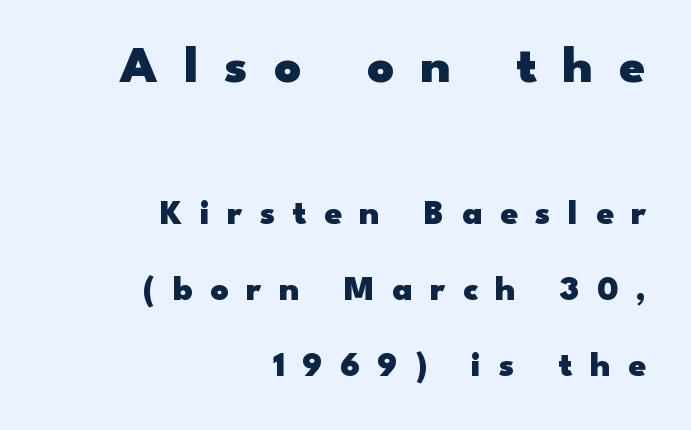
{"serif": "no", "italic": "no", "bold": "yes", "weight": "heavy", "width": "wide", "stroke_contrast": "low", "x_height": "small", "monospaced": "no", "underline": "no", "align": "right", "line_spacing": "loose", "line_spacing_ratio": 2.17, "letter_spacing": "wide", "letter_spacing_em": 0.5, "larger_block": "first", "size_ratio": 1.49, "glyph_px": 52}
